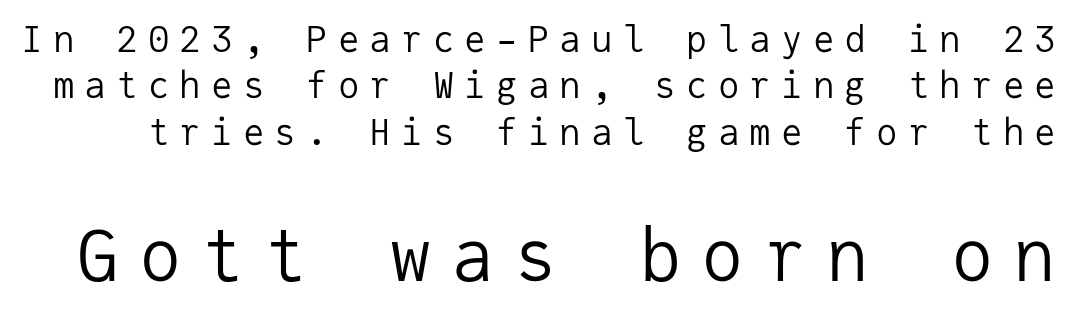
{"serif": "no", "italic": "no", "bold": "no", "weight": "regular", "width": "normal", "stroke_contrast": "low", "x_height": "medium", "monospaced": "yes", "underline": "no", "line_spacing": "normal", "line_spacing_ratio": 1.29, "letter_spacing": "wide", "letter_spacing_em": 0.28, "larger_block": "second", "size_ratio": 1.97, "glyph_px": 71}
